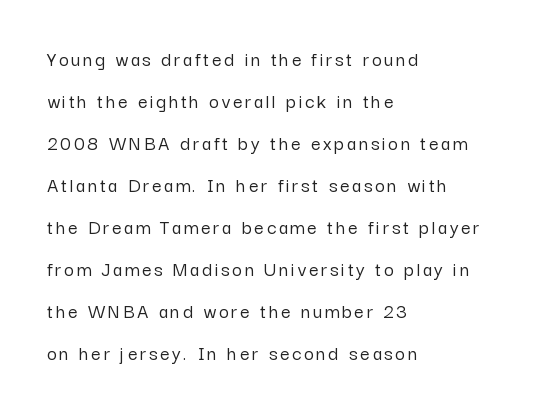
Q: Is the text italic (slanted)? A: No, it is upright.
Q: Is the text underlined? A: No.
Q: How is the paragraph aligned? A: Left-aligned.
Q: Is the spacing between lines tight, normal or loose? A: Loose.
